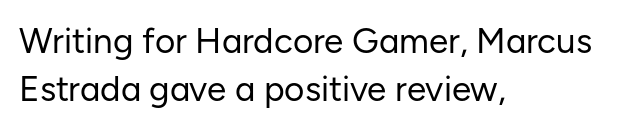
Q: Is the text bold? A: No.
Q: Is the text italic (slanted)? A: No, it is upright.
Q: Is the typeface a serif or a sans-serif typeface? A: Sans-serif.
Q: Is the text underlined? A: No.
Q: How is the paragraph aligned? A: Left-aligned.
Q: Is the spacing between letters normal or unusually wide? A: Normal.
Q: Is the spacing between lines tight, normal or loose? A: Normal.
Q: Width (condensed, normal, or wide)? A: Normal.
Q: Stroke contrast? A: Low.
Q: x-height? A: Medium.
Q: Monospaced? A: No.
